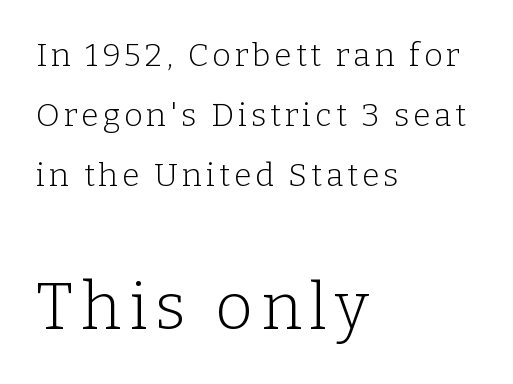
{"serif": "yes", "italic": "no", "bold": "no", "weight": "light", "width": "normal", "stroke_contrast": "low", "x_height": "medium", "monospaced": "no", "underline": "no", "align": "left", "line_spacing_ratio": 1.88, "larger_block": "second", "size_ratio": 2.03, "glyph_px": 65}
